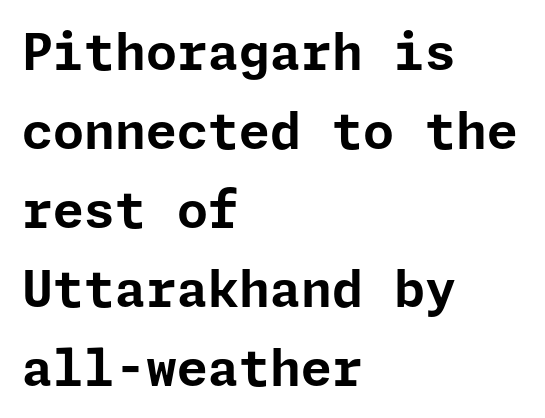
Q: Is the text bold? A: Yes.
Q: Is the text italic (slanted)? A: No, it is upright.
Q: Is the typeface a serif or a sans-serif typeface? A: Sans-serif.
Q: Is the text underlined? A: No.
Q: How is the paragraph aligned? A: Left-aligned.
Q: Is the spacing between letters normal or unusually wide? A: Normal.
Q: Is the spacing between lines tight, normal or loose? A: Normal.
Q: Width (condensed, normal, or wide)? A: Normal.
Q: Stroke contrast? A: Low.
Q: x-height? A: Medium.
